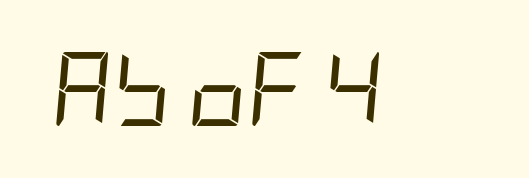
{"italic": "yes", "lean": "right", "slant_degrees": 5, "bold": "no", "weight": "regular", "width": "condensed", "stroke_contrast": "low", "x_height": "large", "underline": "no", "letter_spacing": "normal", "letter_spacing_em": 0.0, "glyph_px": 74}
